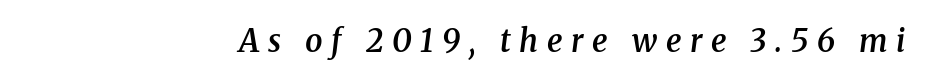
Q: Is the text bold? A: Semi-bold.
Q: Is the text italic (slanted)? A: Yes, it leans right by about 8 degrees.
Q: Is the typeface a serif or a sans-serif typeface? A: Serif.
Q: Is the text underlined? A: No.
Q: Is the spacing between letters normal or unusually wide? A: Unusually wide.
Q: Width (condensed, normal, or wide)? A: Normal.
Q: Stroke contrast? A: Medium.
Q: x-height? A: Medium.
Q: Monospaced? A: No.
